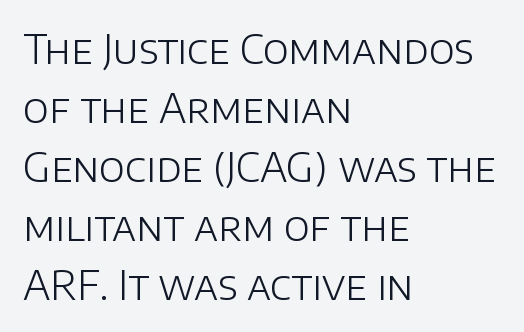
Q: Is the text bold? A: No.
Q: Is the text italic (slanted)? A: No, it is upright.
Q: Is the typeface a serif or a sans-serif typeface? A: Sans-serif.
Q: Is the text underlined? A: No.
Q: How is the paragraph aligned? A: Left-aligned.
Q: Is the spacing between letters normal or unusually wide? A: Normal.
Q: Is the spacing between lines tight, normal or loose? A: Normal.
Q: Width (condensed, normal, or wide)? A: Normal.
Q: Stroke contrast? A: Low.
Q: x-height? A: Large.
Q: Monospaced? A: No.
